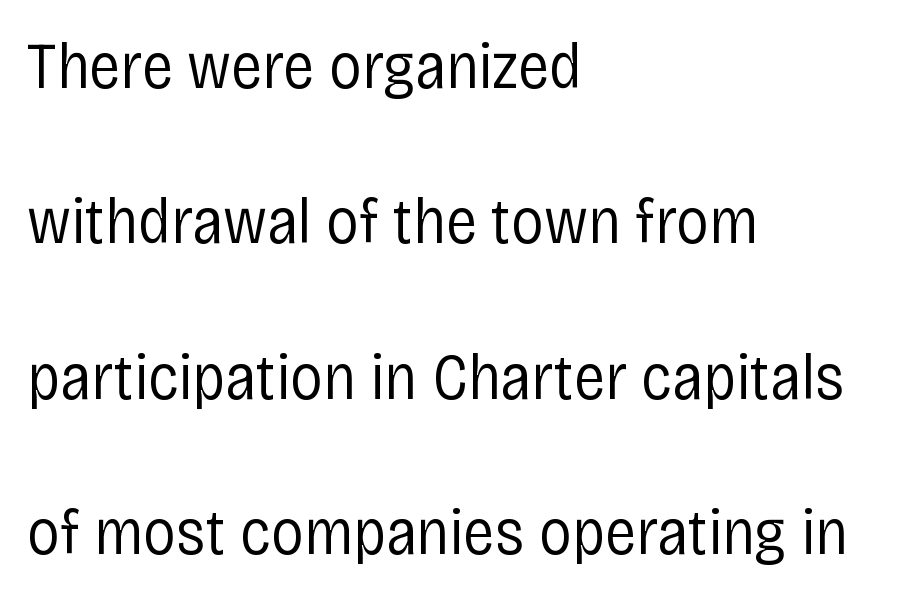
The image shows 65 px regular-weight, condensed sans-serif type, upright; set left-aligned, loose line spacing (2.39x), normal letter spacing, not underlined; low stroke contrast and a large x-height.
